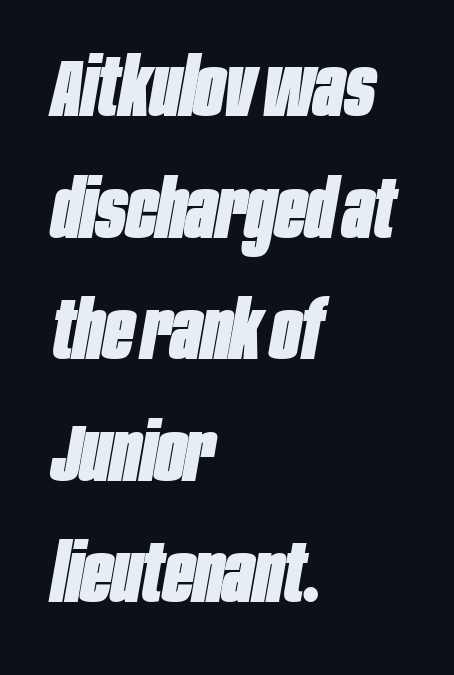
Q: Is the text bold? A: Yes.
Q: Is the text italic (slanted)? A: Yes, it leans right by about 10 degrees.
Q: Is the text underlined? A: No.
Q: How is the paragraph aligned? A: Left-aligned.
Q: Is the spacing between letters normal or unusually wide? A: Normal.
Q: Is the spacing between lines tight, normal or loose? A: Normal.
Q: Width (condensed, normal, or wide)? A: Condensed.
Q: Stroke contrast? A: Low.
Q: x-height? A: Large.
Q: Monospaced? A: No.
